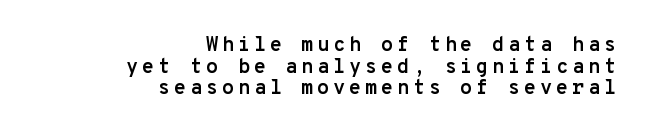
The image shows 20 px bold type, upright; set right-aligned, tight line spacing (1.08x), not underlined.
